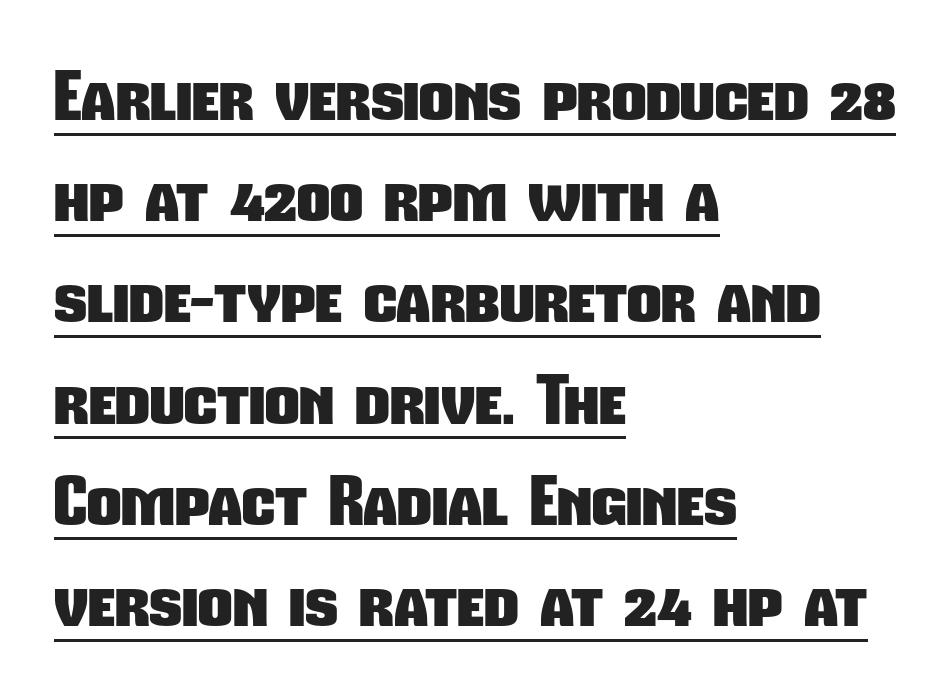
{"serif": "no", "bold": "yes", "weight": "heavy", "width": "condensed", "stroke_contrast": "low", "x_height": "medium", "monospaced": "no", "underline": "yes", "align": "left", "line_spacing": "normal", "line_spacing_ratio": 1.51, "letter_spacing": "normal", "letter_spacing_em": 0.0, "glyph_px": 67}
